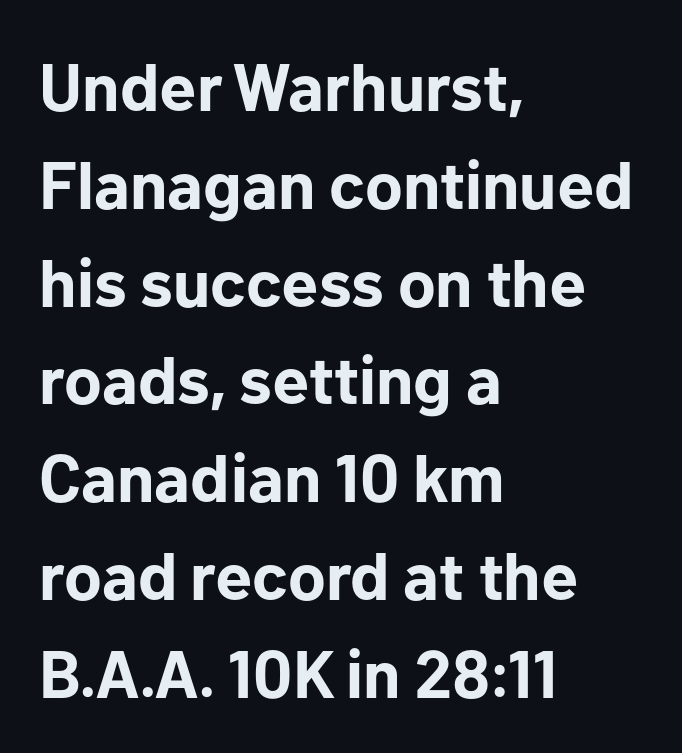
Q: Is the text bold? A: Yes.
Q: Is the text italic (slanted)? A: No, it is upright.
Q: Is the typeface a serif or a sans-serif typeface? A: Sans-serif.
Q: Is the text underlined? A: No.
Q: How is the paragraph aligned? A: Left-aligned.
Q: Is the spacing between letters normal or unusually wide? A: Normal.
Q: Is the spacing between lines tight, normal or loose? A: Normal.
Q: Width (condensed, normal, or wide)? A: Normal.
Q: Stroke contrast? A: Low.
Q: x-height? A: Medium.
Q: Monospaced? A: No.
